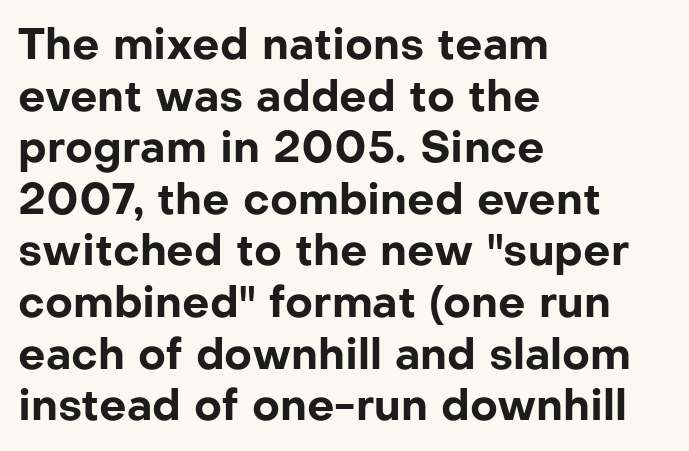
The image shows 43 px bold sans-serif type, upright; set left-aligned, line spacing 1.2x, normal letter spacing, not underlined; low stroke contrast and a medium x-height.
